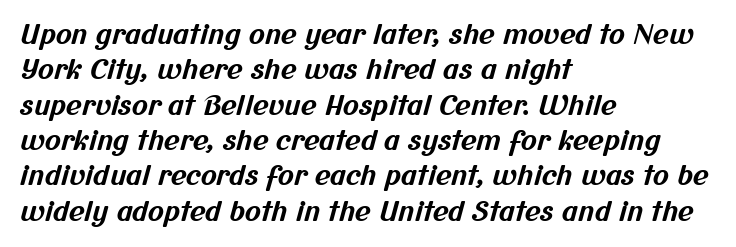
The image shows 27 px bold type; set left-aligned, normal line spacing (1.31x), normal letter spacing, not underlined.
